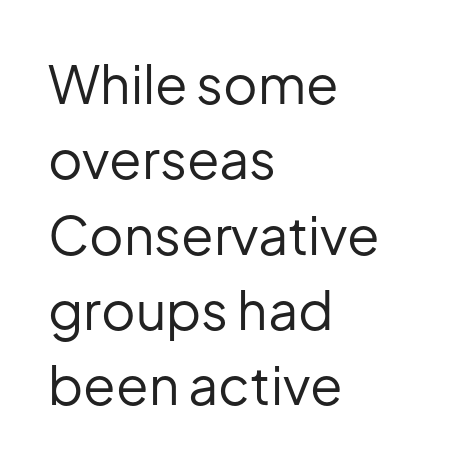
{"serif": "no", "italic": "no", "bold": "no", "weight": "regular", "width": "normal", "stroke_contrast": "low", "x_height": "medium", "monospaced": "no", "underline": "no", "align": "left", "line_spacing": "normal", "line_spacing_ratio": 1.42, "letter_spacing": "normal", "letter_spacing_em": 0.0, "glyph_px": 53}
